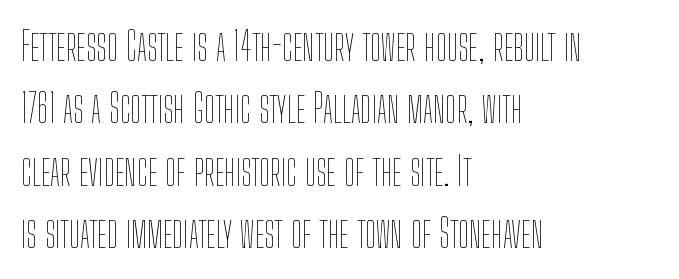
Q: Is the text bold? A: No.
Q: Is the text italic (slanted)? A: No, it is upright.
Q: Is the text underlined? A: No.
Q: How is the paragraph aligned? A: Left-aligned.
Q: Is the spacing between letters normal or unusually wide? A: Normal.
Q: Is the spacing between lines tight, normal or loose? A: Normal.
Q: Width (condensed, normal, or wide)? A: Condensed.
Q: Stroke contrast? A: Low.
Q: x-height? A: Medium.
Q: Monospaced? A: No.
